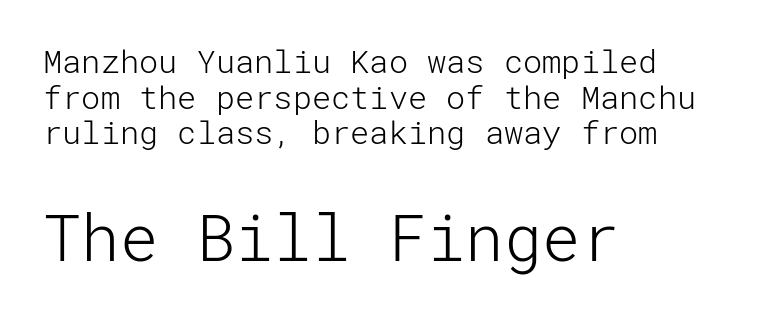
Q: Is the text bold? A: No.
Q: Is the text italic (slanted)? A: No, it is upright.
Q: Is the typeface a serif or a sans-serif typeface? A: Sans-serif.
Q: Is the text underlined? A: No.
Q: How is the paragraph aligned? A: Left-aligned.
Q: Is the spacing between letters normal or unusually wide? A: Normal.
Q: Is the spacing between lines tight, normal or loose? A: Tight.
Q: Which block of text is set in a larger size, the first (top) or the second (bottom)? A: The second (bottom) one.
Q: Width (condensed, normal, or wide)? A: Normal.
Q: Stroke contrast? A: Low.
Q: x-height? A: Medium.
